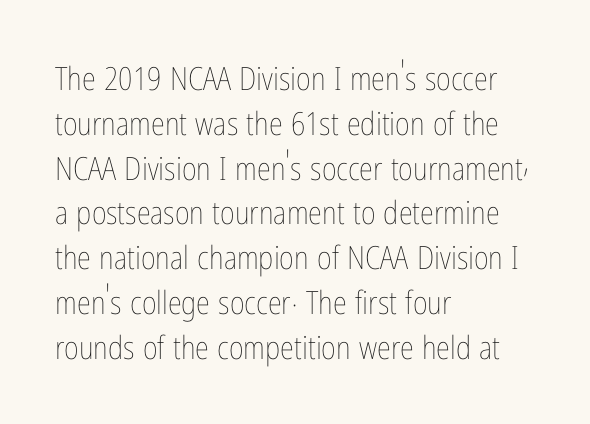
Q: Is the text bold? A: No.
Q: Is the text italic (slanted)? A: No, it is upright.
Q: Is the text underlined? A: No.
Q: How is the paragraph aligned? A: Left-aligned.
Q: Is the spacing between letters normal or unusually wide? A: Normal.
Q: Is the spacing between lines tight, normal or loose? A: Normal.
Q: Width (condensed, normal, or wide)? A: Condensed.
Q: Stroke contrast? A: Low.
Q: x-height? A: Medium.
Q: Monospaced? A: No.
